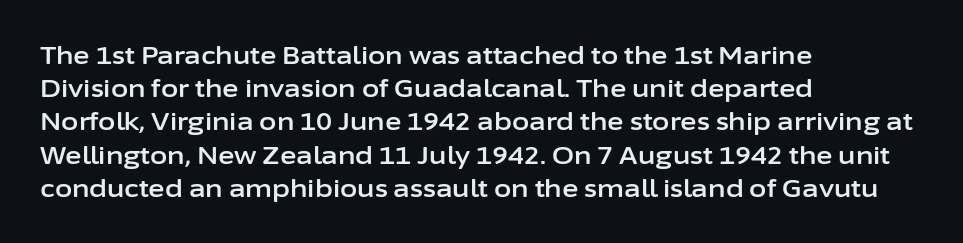
{"italic": "no", "underline": "no", "align": "left", "line_spacing": "normal", "line_spacing_ratio": 1.33, "letter_spacing": "normal", "letter_spacing_em": 0.0, "glyph_px": 25}
